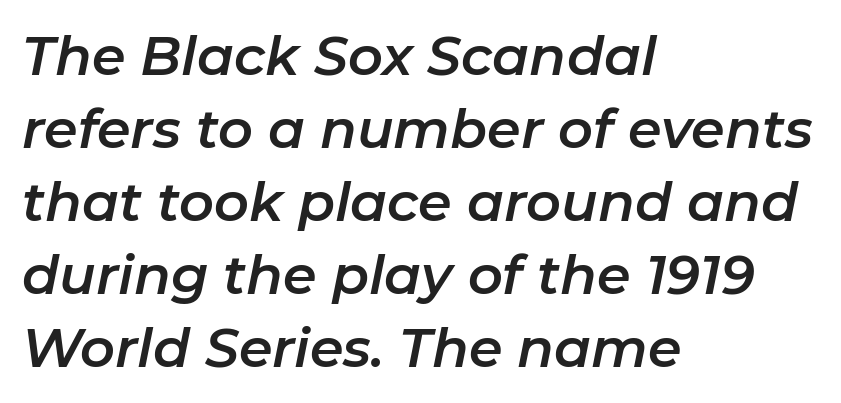
Q: Is the text italic (slanted)? A: Yes, it leans right by about 11 degrees.
Q: Is the text underlined? A: No.
Q: How is the paragraph aligned? A: Left-aligned.
Q: Is the spacing between letters normal or unusually wide? A: Normal.
Q: Is the spacing between lines tight, normal or loose? A: Normal.
Q: Width (condensed, normal, or wide)? A: Normal.
Q: Stroke contrast? A: Low.
Q: x-height? A: Medium.
Q: Monospaced? A: No.
